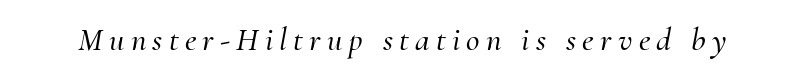
Q: Is the text italic (slanted)? A: Yes, it leans right by about 10 degrees.
Q: Is the typeface a serif or a sans-serif typeface? A: Serif.
Q: Is the text underlined? A: No.
Q: Width (condensed, normal, or wide)? A: Normal.
Q: Stroke contrast? A: Medium.
Q: x-height? A: Small.
Q: Monospaced? A: No.
